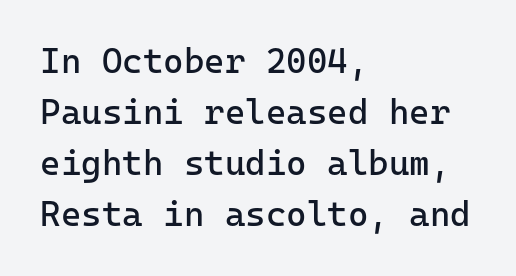
Summary of vertical rhythm: regular, with standard interline spacing. Is this a fixed-width face? Yes — each glyph sits in an identical cell. The characters are drawn with everyday or finer stroke widths. Unmarked baselines from the first word to the last.
